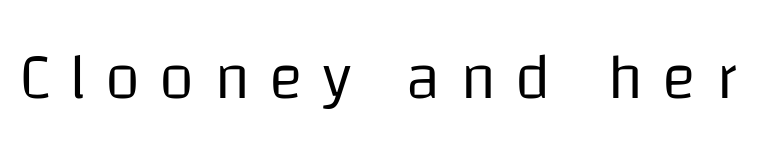
{"serif": "no", "italic": "no", "bold": "no", "weight": "regular", "width": "normal", "stroke_contrast": "low", "x_height": "large", "monospaced": "no", "underline": "no", "letter_spacing": "wide", "letter_spacing_em": 0.3, "glyph_px": 64}
